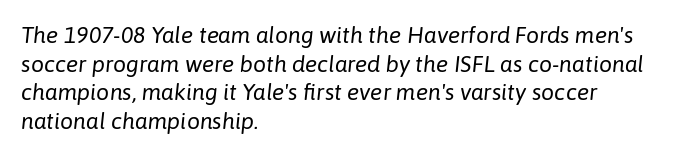
The image shows 23 px text type, italic (leaning right); set left-aligned, normal line spacing (1.25x), normal letter spacing, not underlined.
